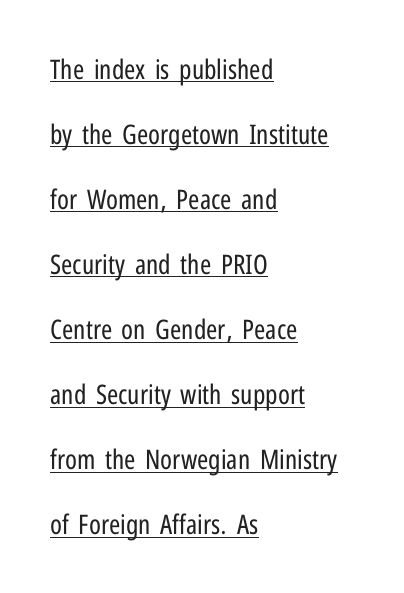
{"italic": "no", "bold": "no", "underline": "yes", "align": "left", "line_spacing": "loose", "line_spacing_ratio": 2.41, "letter_spacing": "normal", "letter_spacing_em": 0.0, "glyph_px": 27}
